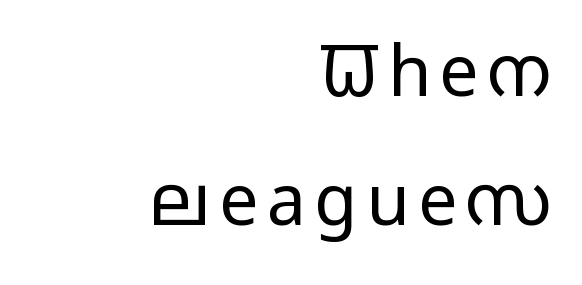
The image shows 70 px light, wide sans-serif type, upright; set right-aligned, line spacing 1.84x, not underlined; low stroke contrast and a medium x-height.
